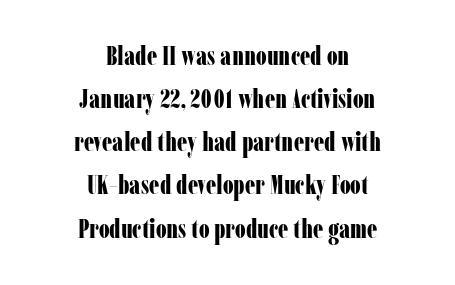
{"italic": "no", "bold": "yes", "underline": "no", "align": "center", "line_spacing": "normal", "line_spacing_ratio": 1.66, "letter_spacing": "normal", "letter_spacing_em": 0.0, "glyph_px": 26}
